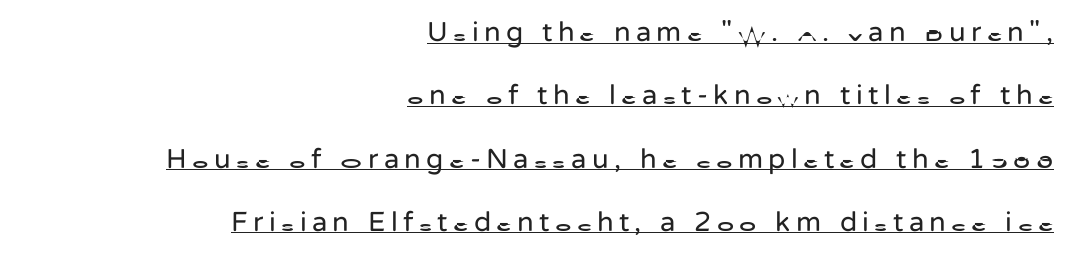
Q: Is the text bold? A: No.
Q: Is the text italic (slanted)? A: No, it is upright.
Q: Is the typeface a serif or a sans-serif typeface? A: Sans-serif.
Q: Is the text underlined? A: Yes.
Q: How is the paragraph aligned? A: Right-aligned.
Q: Is the spacing between lines tight, normal or loose? A: Loose.
Q: Width (condensed, normal, or wide)? A: Normal.
Q: Stroke contrast? A: Low.
Q: x-height? A: Medium.
Q: Monospaced? A: No.
